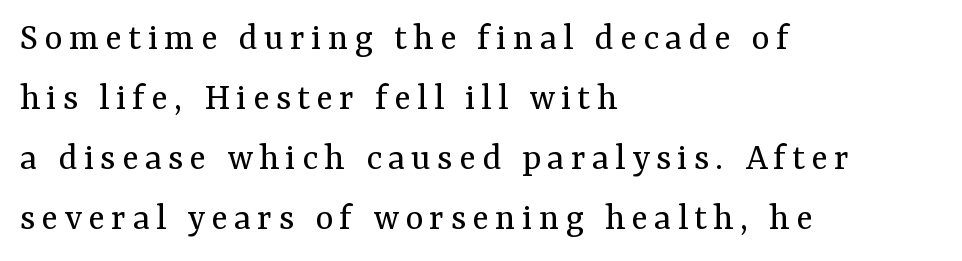
Typographically, this falls in the serif category. The zone under the glyphs is completely vacant. The specimen reads as upright at a glance. Regular leading. Letters have the restrained weight of plain body copy at most.
